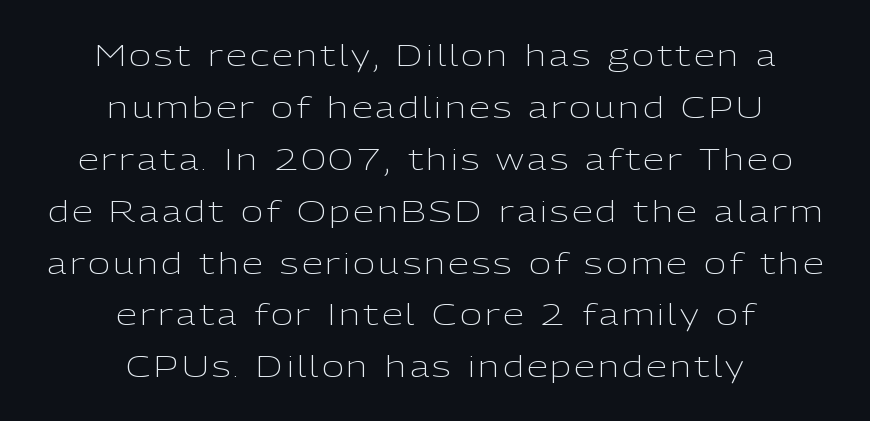
Q: Is the text bold? A: No.
Q: Is the text italic (slanted)? A: No, it is upright.
Q: Is the typeface a serif or a sans-serif typeface? A: Sans-serif.
Q: Is the text underlined? A: No.
Q: How is the paragraph aligned? A: Centered.
Q: Width (condensed, normal, or wide)? A: Normal.
Q: Stroke contrast? A: Low.
Q: x-height? A: Medium.
Q: Monospaced? A: No.
